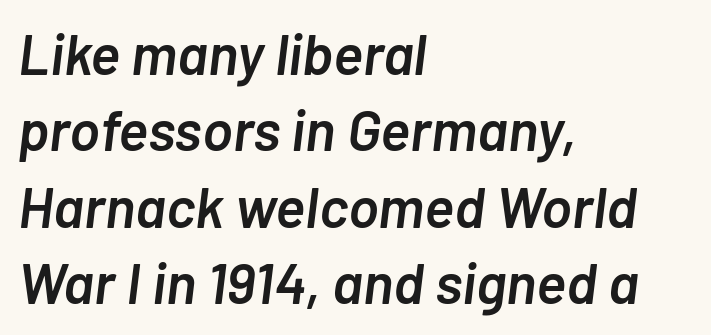
Q: Is the text bold? A: Semi-bold.
Q: Is the text italic (slanted)? A: Yes, it leans right by about 7 degrees.
Q: Is the text underlined? A: No.
Q: How is the paragraph aligned? A: Left-aligned.
Q: Is the spacing between letters normal or unusually wide? A: Normal.
Q: Is the spacing between lines tight, normal or loose? A: Normal.
Q: Width (condensed, normal, or wide)? A: Normal.
Q: Stroke contrast? A: Low.
Q: x-height? A: Medium.
Q: Monospaced? A: No.
